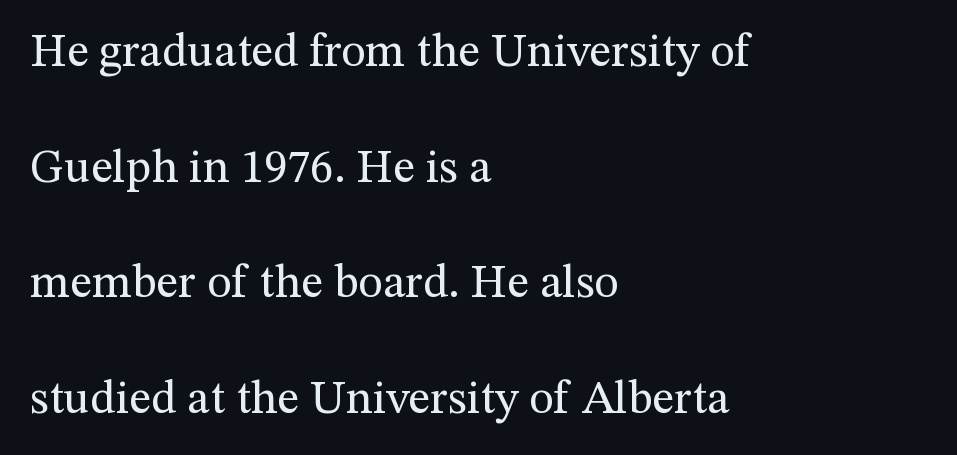
Q: Is the text bold? A: No.
Q: Is the text italic (slanted)? A: No, it is upright.
Q: Is the typeface a serif or a sans-serif typeface? A: Serif.
Q: Is the text underlined? A: No.
Q: How is the paragraph aligned? A: Left-aligned.
Q: Is the spacing between letters normal or unusually wide? A: Normal.
Q: Is the spacing between lines tight, normal or loose? A: Loose.
Q: Width (condensed, normal, or wide)? A: Normal.
Q: Stroke contrast? A: Medium.
Q: x-height? A: Medium.
Q: Monospaced? A: No.
